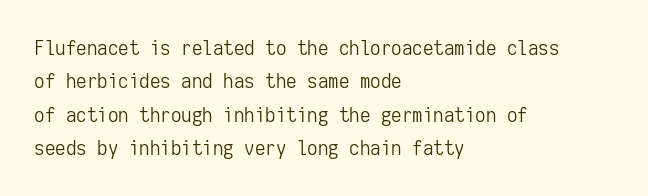
How would I describe the line gaps? Plain and ordinary. Weight: in the light-to-regular range. The type is set solid horizontally, with unmodified tracking. The lines are quadded left.
